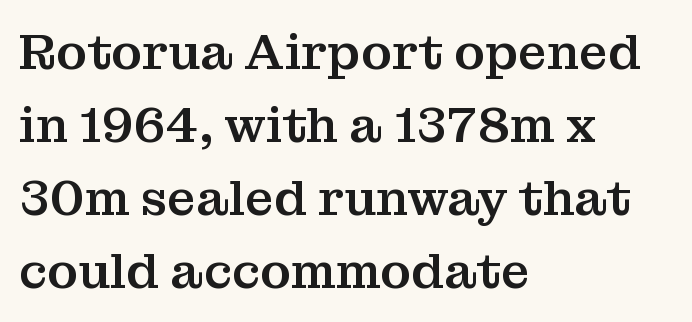
{"serif": "yes", "italic": "no", "width": "normal", "stroke_contrast": "medium", "x_height": "medium", "monospaced": "no", "underline": "no", "align": "left", "line_spacing": "normal", "line_spacing_ratio": 1.46, "letter_spacing": "normal", "letter_spacing_em": 0.0, "glyph_px": 50}
